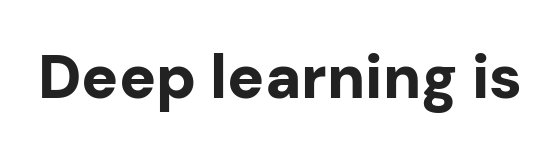
{"serif": "no", "italic": "no", "bold": "yes", "weight": "bold", "width": "normal", "stroke_contrast": "low", "x_height": "medium", "monospaced": "no", "underline": "no", "letter_spacing": "normal", "letter_spacing_em": 0.0, "glyph_px": 61}
